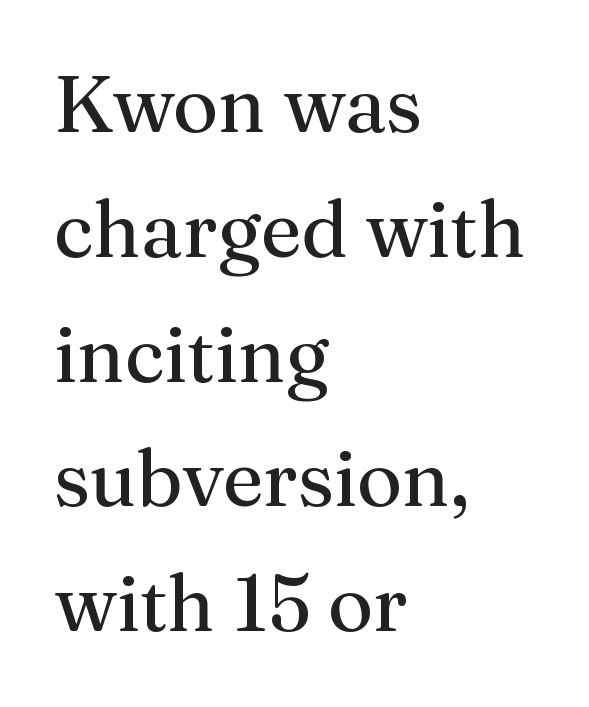
The image shows 79 px regular-weight serif type, upright; set left-aligned, normal line spacing (1.58x), normal letter spacing, not underlined; medium stroke contrast and a medium x-height.
